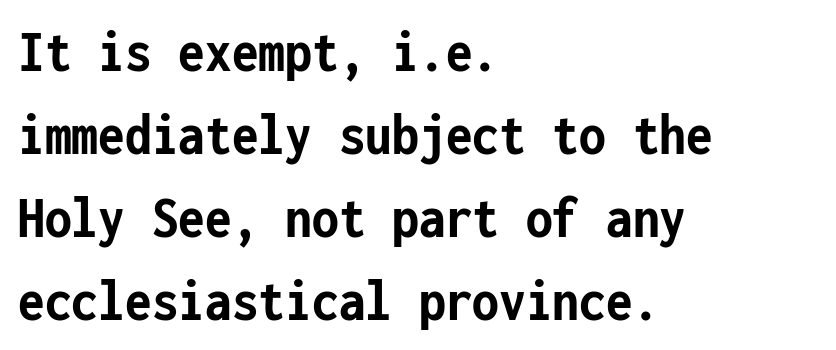
The image shows 61 px semibold, condensed sans-serif type, upright, monospaced; set left-aligned, normal line spacing (1.36x), normal letter spacing, not underlined; low stroke contrast and a medium x-height.
